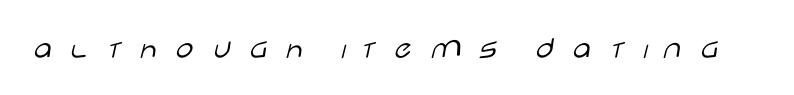
{"serif": "no", "bold": "no", "weight": "light", "width": "wide", "stroke_contrast": "low", "x_height": "large", "monospaced": "no", "underline": "no", "letter_spacing": "wide", "letter_spacing_em": 0.45, "glyph_px": 32}
